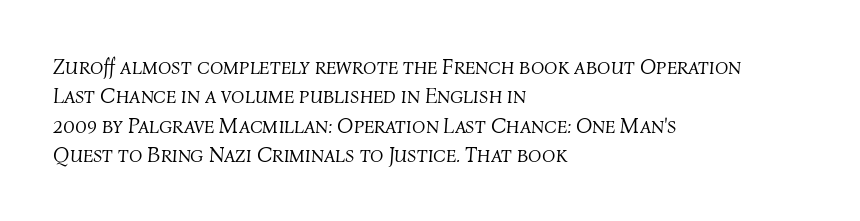
Q: Is the text bold? A: No.
Q: Is the text italic (slanted)? A: Yes, it leans right by about 4 degrees.
Q: Is the text underlined? A: No.
Q: How is the paragraph aligned? A: Left-aligned.
Q: Is the spacing between letters normal or unusually wide? A: Normal.
Q: Is the spacing between lines tight, normal or loose? A: Normal.
